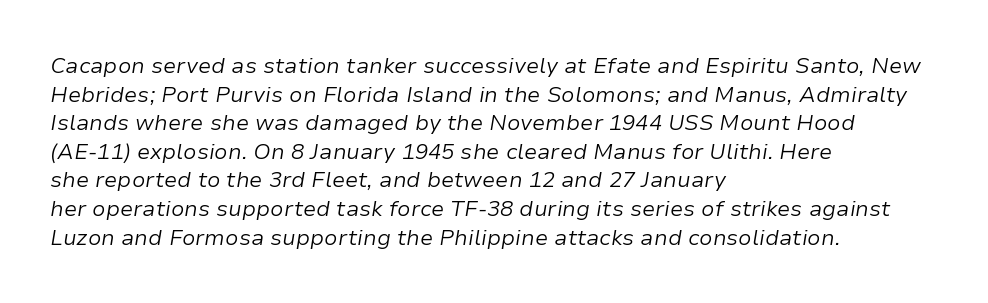
{"italic": "yes", "lean": "right", "slant_degrees": 9, "bold": "no", "underline": "no", "align": "left", "line_spacing": "normal", "line_spacing_ratio": 1.3, "letter_spacing": "normal", "letter_spacing_em": 0.0, "glyph_px": 22}
